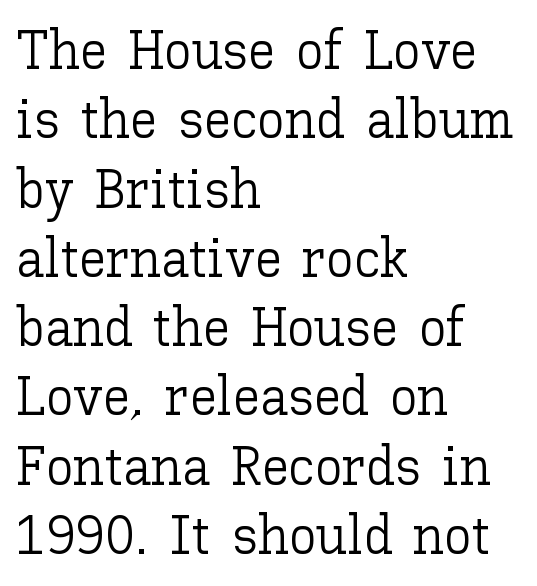
The image shows 55 px light type, upright; set left-aligned, normal line spacing (1.26x), normal letter spacing, not underlined; low stroke contrast and a medium x-height.
